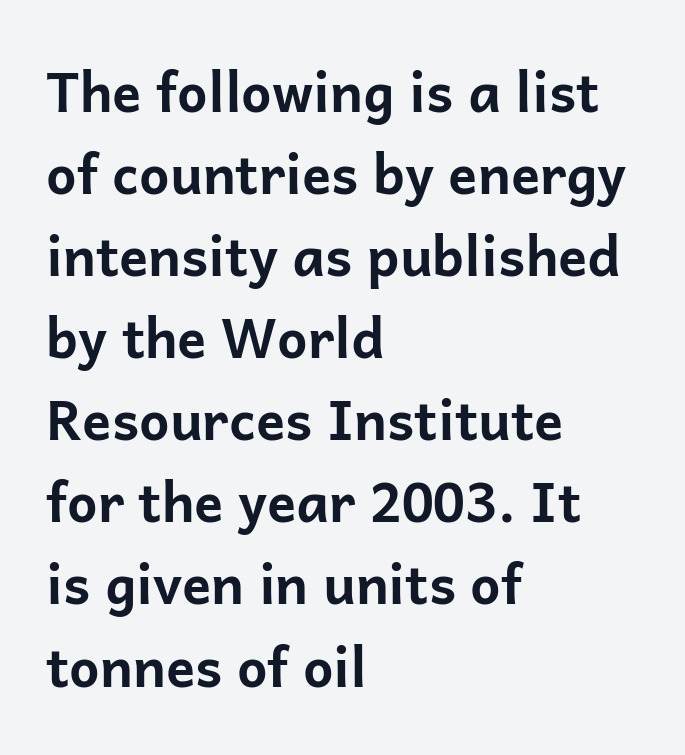
Do the characters align in a grid? No, the font is proportional. In terms of weight, the rendering is a true, heavy bold. The space directly below the letters is spotless. Each word holds together tightly as a unit, with standard inter-letter gaps. Summary of vertical rhythm: regular, with standard interline spacing.
